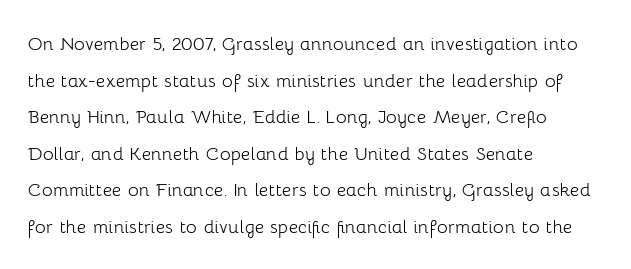
{"italic": "no", "bold": "no", "underline": "no", "align": "left", "line_spacing": "normal", "line_spacing_ratio": 1.59, "letter_spacing": "normal", "letter_spacing_em": 0.0, "glyph_px": 23}
